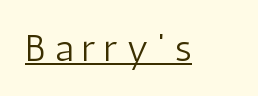
The image shows 38 px light, condensed sans-serif type, upright; set unusually wide letter spacing (+0.25 em), underlined; low stroke contrast and a medium x-height.
